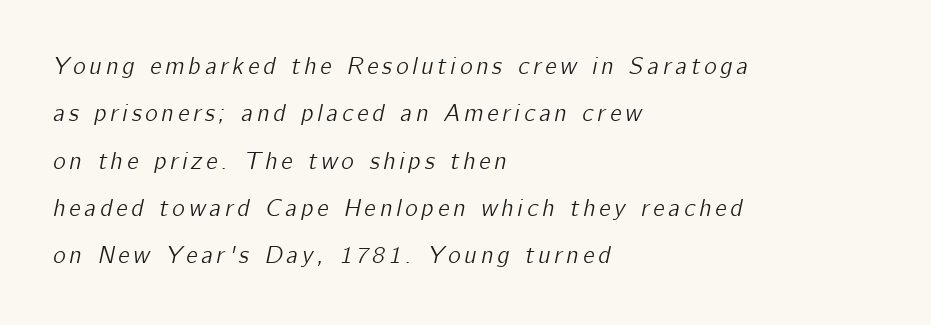
The image shows 24 px text type, italic (leaning right); set left-aligned, loose line spacing (1.97x), not underlined.
